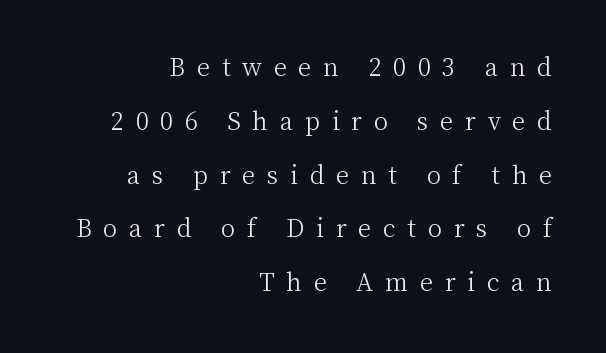
Q: Is the text bold? A: No.
Q: Is the text italic (slanted)? A: No, it is upright.
Q: Is the text underlined? A: No.
Q: How is the paragraph aligned? A: Right-aligned.
Q: Is the spacing between letters normal or unusually wide? A: Unusually wide.
Q: Is the spacing between lines tight, normal or loose? A: Loose.
